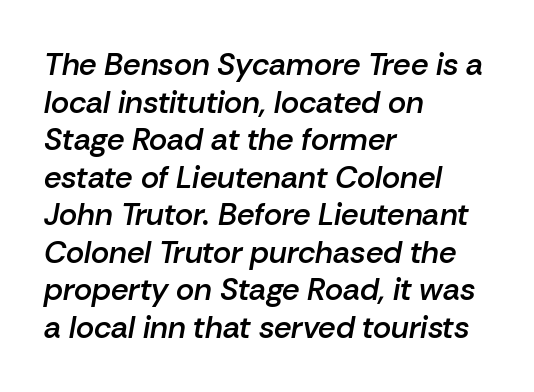
{"italic": "yes", "lean": "right", "slant_degrees": 10, "bold": "semi", "weight": "semibold", "width": "normal", "stroke_contrast": "low", "x_height": "medium", "monospaced": "no", "underline": "no", "align": "left", "line_spacing_ratio": 1.21, "letter_spacing": "normal", "letter_spacing_em": 0.0, "glyph_px": 31}
